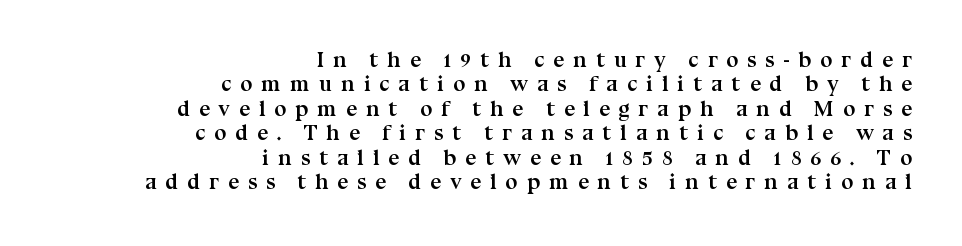
Horizontal alignment here is rightward, an uncommon choice for prose. These lines carry a lot of weight — the face is fully bold. Descenders hang freely into open space. The gaps between neighbouring characters are conspicuously large.
